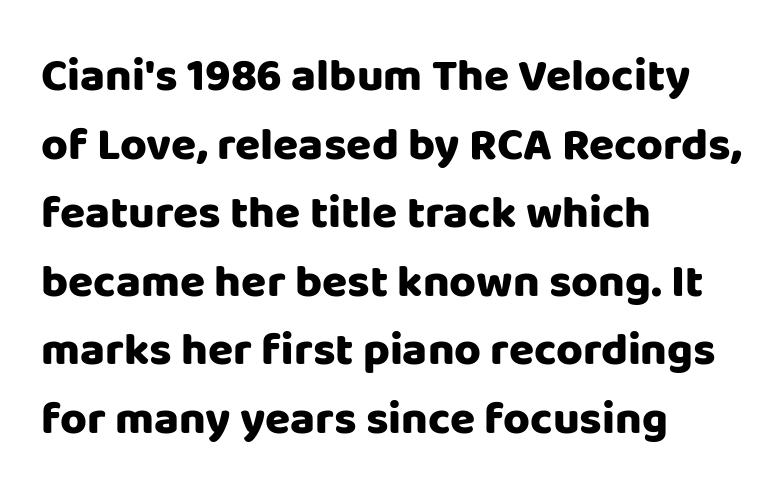
Horizontal alignment here is leftward, the default for most running prose. Here the designer chose a conventional face with non-uniform glyph widths. Is there any slant? The stems are plumb. The specimen omits any rule beneath the text block's lines. Horizontal bands of white between lines are of average thickness. Caption: standard tracking, unaltered.
